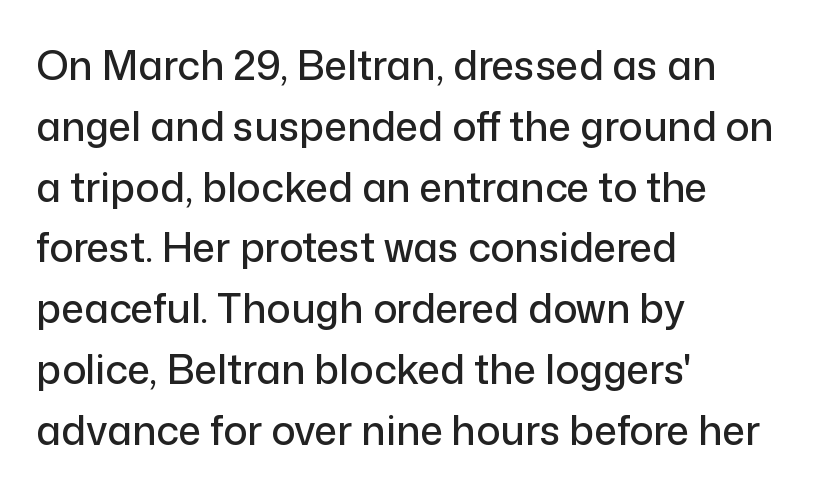
The image shows 40 px sans-serif type, upright; set left-aligned, normal line spacing (1.52x), normal letter spacing, not underlined; low stroke contrast and a medium x-height.
